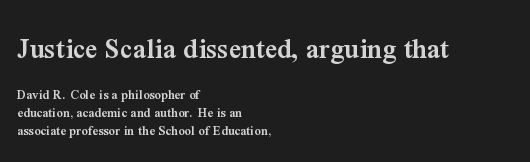
{"serif": "yes", "italic": "no", "bold": "semi", "weight": "semibold", "width": "normal", "stroke_contrast": "medium", "x_height": "medium", "monospaced": "no", "underline": "no", "align": "left", "line_spacing": "normal", "line_spacing_ratio": 1.29, "letter_spacing": "normal", "letter_spacing_em": 0.0, "larger_block": "first", "size_ratio": 2.14, "glyph_px": 30}
